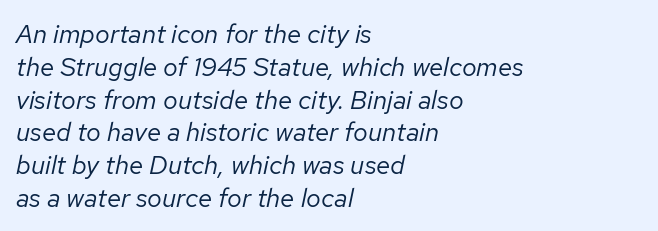
{"italic": "yes", "lean": "right", "slant_degrees": 12, "bold": "no", "underline": "no", "align": "left", "line_spacing": "normal", "line_spacing_ratio": 1.26, "letter_spacing": "normal", "letter_spacing_em": 0.0, "glyph_px": 26}
